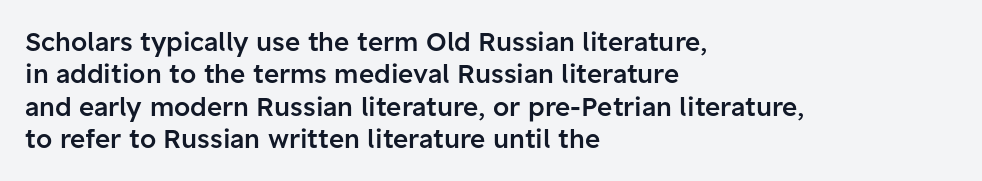
The image shows 26 px text type, upright; set left-aligned, normal line spacing (1.25x), normal letter spacing, not underlined.
